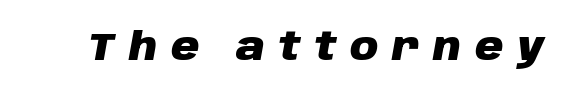
These lines carry a lot of weight — the face is fully bold. Each row of text sits above clean, open space. This rendering widens character spacing well past its baseline value. Is this a fixed-width face? No — the glyphs have proportional, varying widths.
